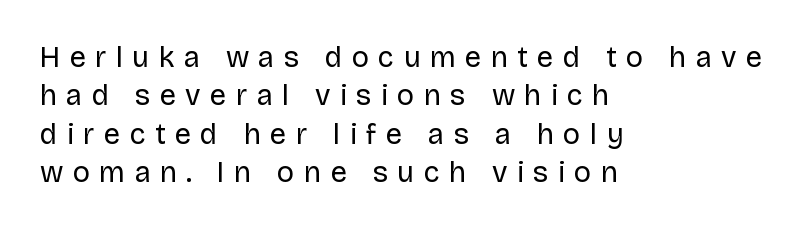
The line-height multiplier appears to be the usual default. Posture: vertical. Stroke terminals: plain, sans-serif. Line beginnings align vertically; line endings do not. A typesetter would call this proportional, since set widths differ per character. These glyphs show unthickened strokes, regular width or finer.
